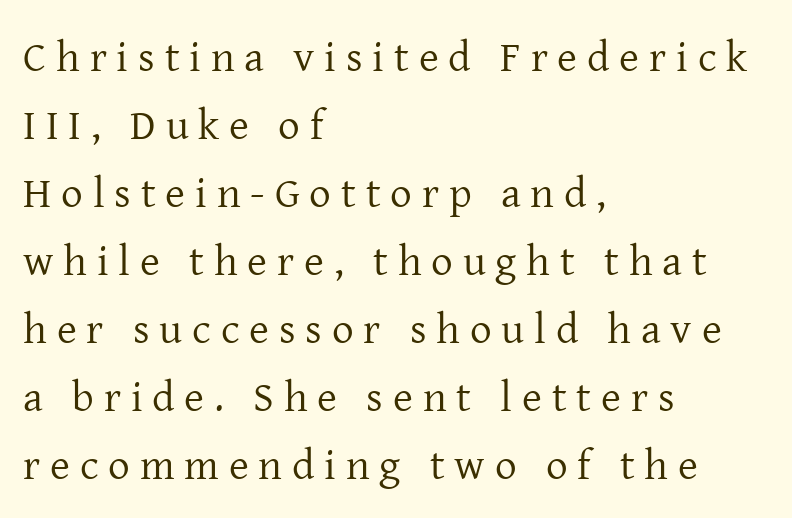
Small tapered or slab feet sit at the stroke ends, so this counts as serif. Every character sits straight up, as roman type does. You could not count columns in this text — the font is proportionally spaced. Rule under the text: the space is simply empty. These lines stack with their left ends in a neat column.
